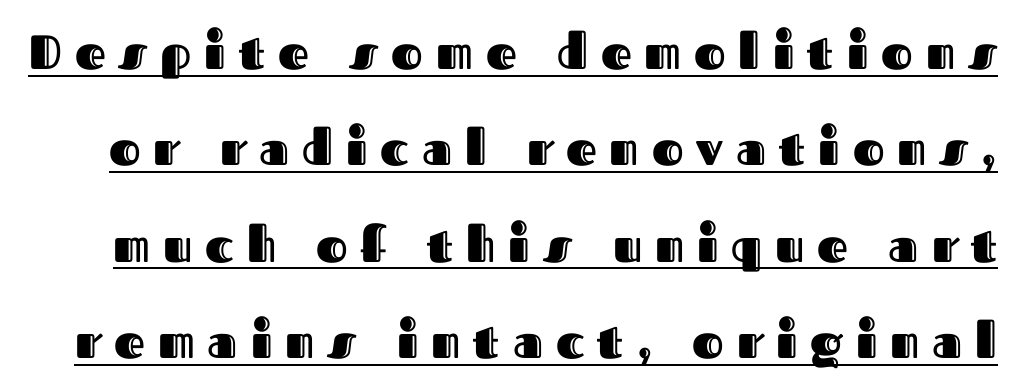
Designer's note — italics off, roman on. The block of text is sparse from top to bottom, with ample space between rows. Think of a printed novel: that variable character pitch is what you see here. Caption: expanded tracking, letters set apart. In designer terms, the underline attribute is active on this setting.
